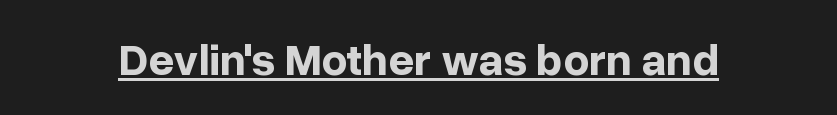
The image shows 45 px bold sans-serif type, upright; set normal letter spacing, underlined; low stroke contrast and a medium x-height.
